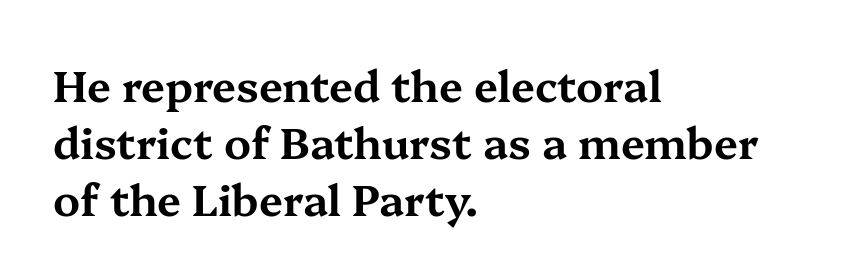
The image shows 43 px wide serif type, upright; set left-aligned, normal line spacing (1.32x), normal letter spacing, not underlined; medium stroke contrast and a medium x-height.
